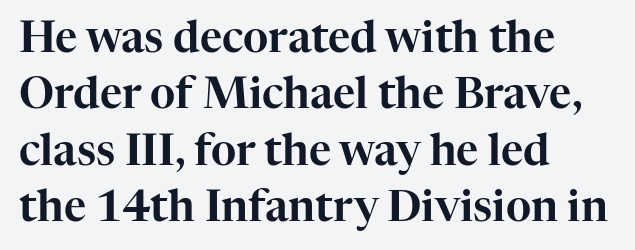
Regarding serifs, this sample has them. Look at the tracking — it's just the regular setting, nothing added. Designer's note — italics off, roman on. Note the varied advance widths — an 'i' is clearly narrower than an 'm'. Every row of glyphs begins at an identical x-position on the left.
